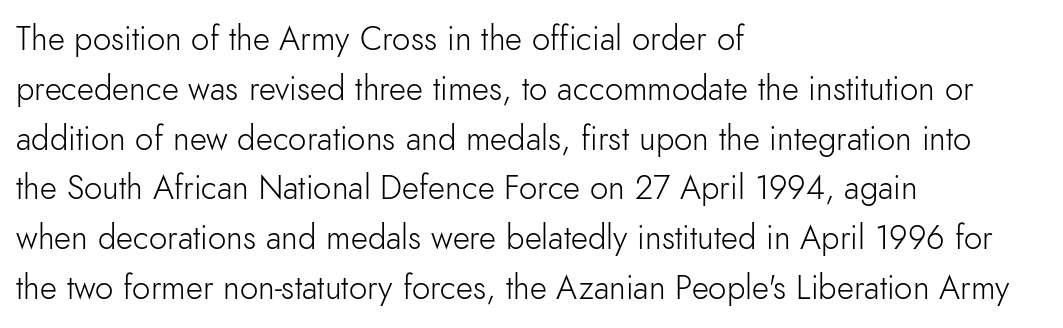
{"serif": "no", "italic": "no", "bold": "no", "weight": "light", "width": "normal", "stroke_contrast": "low", "x_height": "small", "monospaced": "no", "underline": "no", "align": "left", "line_spacing": "normal", "line_spacing_ratio": 1.51, "letter_spacing": "normal", "letter_spacing_em": 0.0, "glyph_px": 33}
